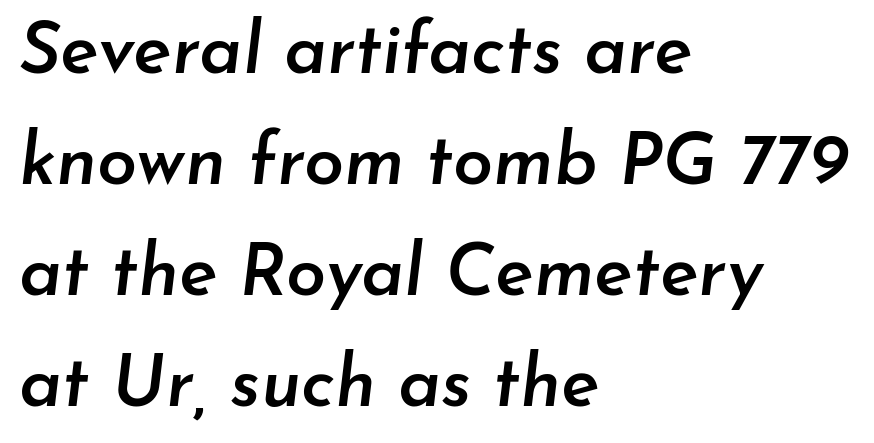
The image shows 72 px semibold type, italic (leaning right); set left-aligned, normal line spacing (1.54x), normal letter spacing, not underlined; low stroke contrast and a small x-height.
